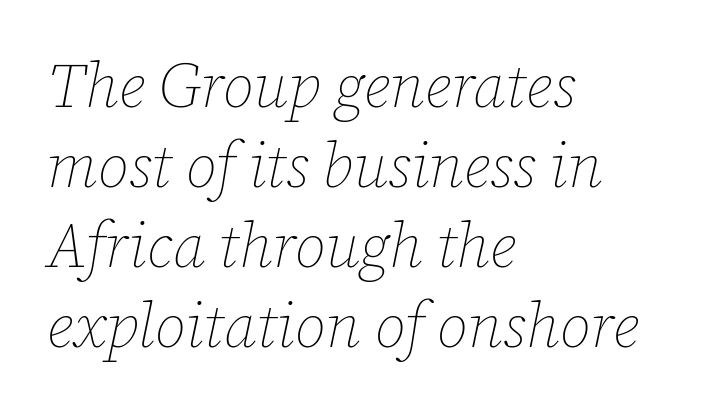
Descender tails drop into unmarked territory. Line starts are locked; line ends wander. Varying glyph widths throughout — classic text-font behaviour. Baseline-to-baseline distance is the conventional proportion of letter height. The typeface has the unassuming heft of standard copy or less. Rendered with sloped, italic letterforms.
